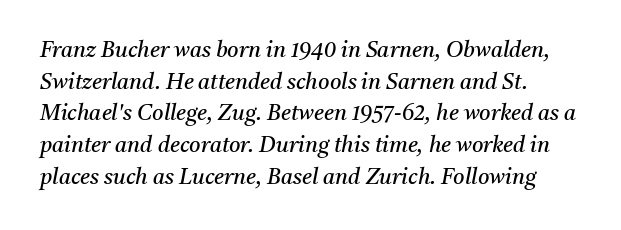
{"italic": "yes", "lean": "right", "slant_degrees": 11, "bold": "no", "underline": "no", "line_spacing": "normal", "line_spacing_ratio": 1.44, "letter_spacing": "normal", "letter_spacing_em": 0.0, "glyph_px": 22}
